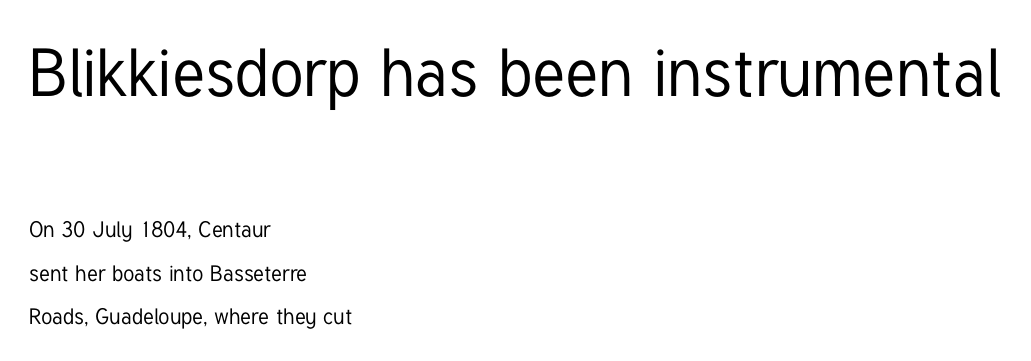
The space between consecutive lines is lavish. Any mark beneath the type? The region is blank. Nope, not italic — everything's standing straight. The tracking reads as untouched default to a designer's eye. The first block has been scaled up relative to the second.
